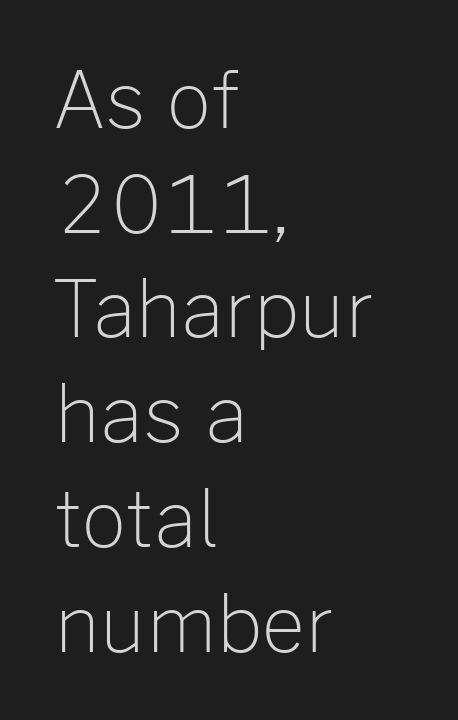
The image shows 77 px light sans-serif type, upright; set left-aligned, normal line spacing (1.36x), normal letter spacing, not underlined; low stroke contrast and a medium x-height.
